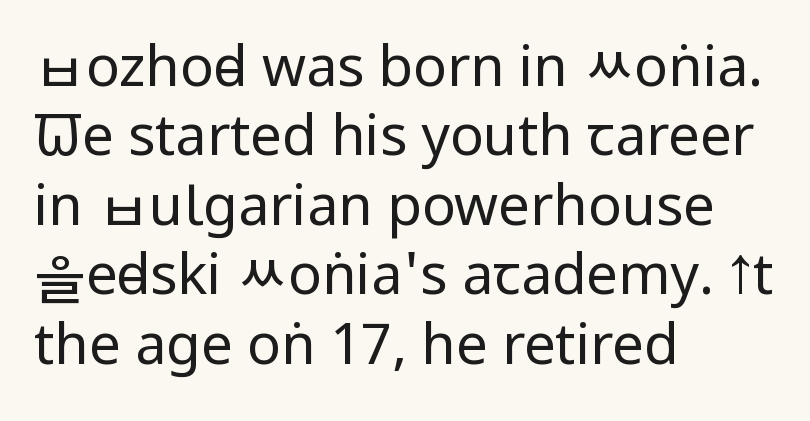
Q: Is the text bold? A: No.
Q: Is the text italic (slanted)? A: No, it is upright.
Q: Is the typeface a serif or a sans-serif typeface? A: Sans-serif.
Q: Is the text underlined? A: No.
Q: How is the paragraph aligned? A: Left-aligned.
Q: Is the spacing between letters normal or unusually wide? A: Normal.
Q: Width (condensed, normal, or wide)? A: Condensed.
Q: Stroke contrast? A: Low.
Q: x-height? A: Large.
Q: Monospaced? A: No.
